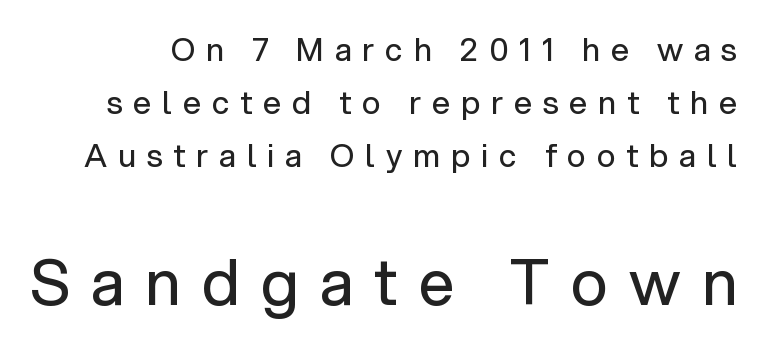
The image shows 63 px regular-weight sans-serif type, upright; set normal line spacing (1.66x), unusually wide letter spacing (+0.34 em), not underlined; the second (bottom) block is 1.97x larger; low stroke contrast and a medium x-height.
